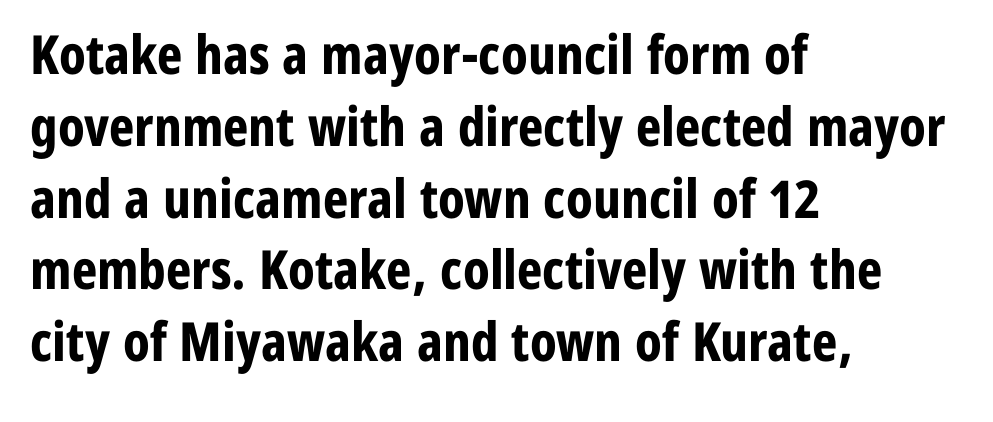
Q: Is the text bold? A: Yes.
Q: Is the text italic (slanted)? A: No, it is upright.
Q: Is the typeface a serif or a sans-serif typeface? A: Sans-serif.
Q: Is the text underlined? A: No.
Q: How is the paragraph aligned? A: Left-aligned.
Q: Is the spacing between letters normal or unusually wide? A: Normal.
Q: Is the spacing between lines tight, normal or loose? A: Normal.
Q: Width (condensed, normal, or wide)? A: Condensed.
Q: Stroke contrast? A: Low.
Q: x-height? A: Medium.
Q: Monospaced? A: No.
